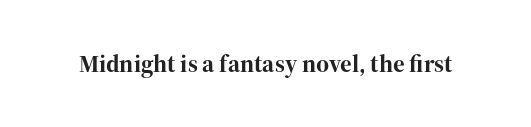
Q: Is the text bold? A: Yes.
Q: Is the text italic (slanted)? A: No, it is upright.
Q: Is the text underlined? A: No.
Q: Is the spacing between letters normal or unusually wide? A: Normal.
